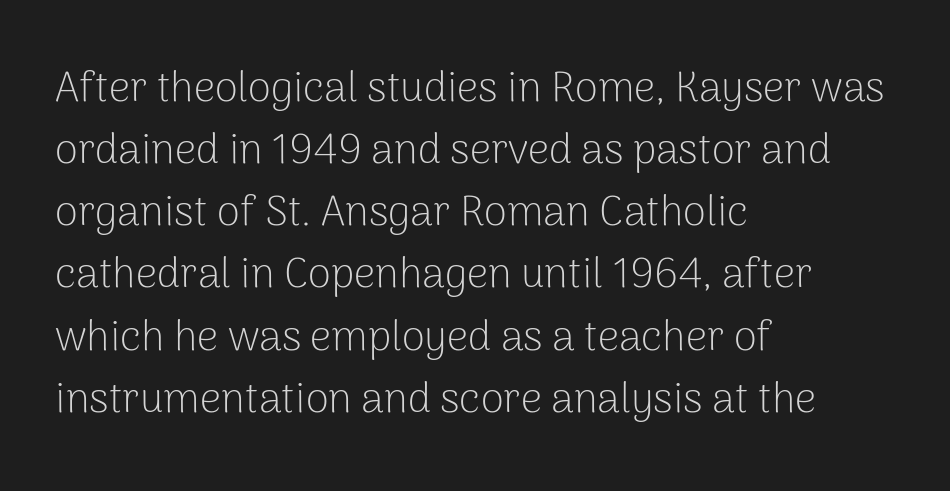
Q: Is the text bold? A: No.
Q: Is the text italic (slanted)? A: No, it is upright.
Q: Is the typeface a serif or a sans-serif typeface? A: Sans-serif.
Q: Is the text underlined? A: No.
Q: How is the paragraph aligned? A: Left-aligned.
Q: Is the spacing between letters normal or unusually wide? A: Normal.
Q: Is the spacing between lines tight, normal or loose? A: Normal.
Q: Width (condensed, normal, or wide)? A: Normal.
Q: Stroke contrast? A: Low.
Q: x-height? A: Medium.
Q: Monospaced? A: No.
